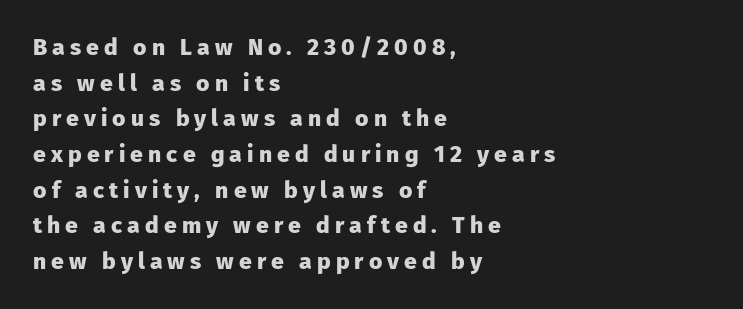
The lines in this sample share a left origin and differ only in where they stop. Strong, thick strokes mark this as bold type. Clear beneath every line of the passage. The specimen reads as upright at a glance. Short note: letters widely spaced. Regular leading.
